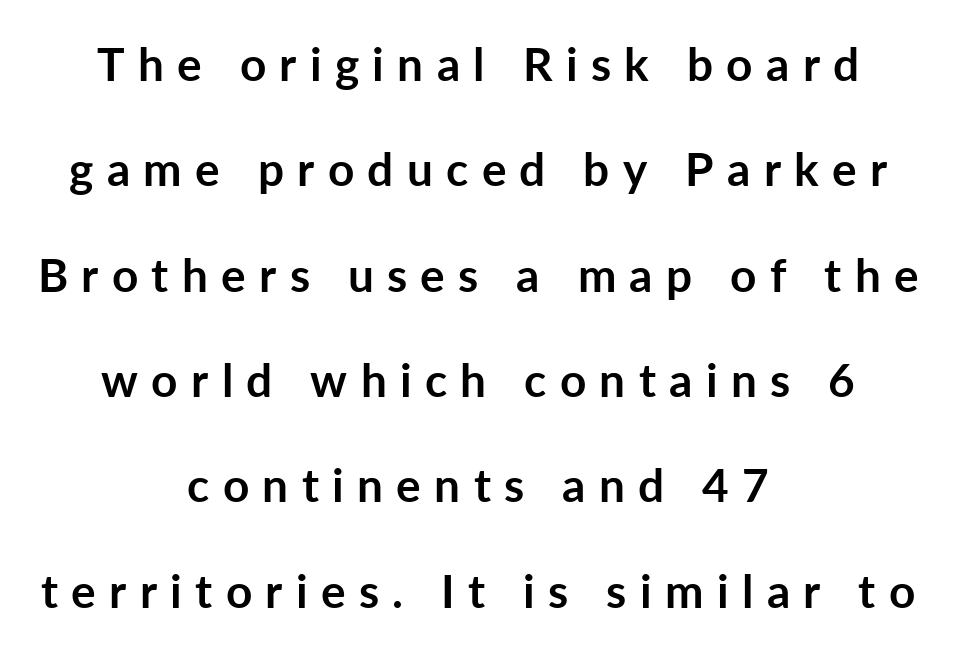
{"serif": "no", "italic": "no", "bold": "yes", "weight": "semibold", "width": "normal", "stroke_contrast": "low", "x_height": "medium", "monospaced": "no", "underline": "no", "align": "center", "line_spacing": "loose", "line_spacing_ratio": 2.29, "letter_spacing": "wide", "letter_spacing_em": 0.29, "glyph_px": 46}
